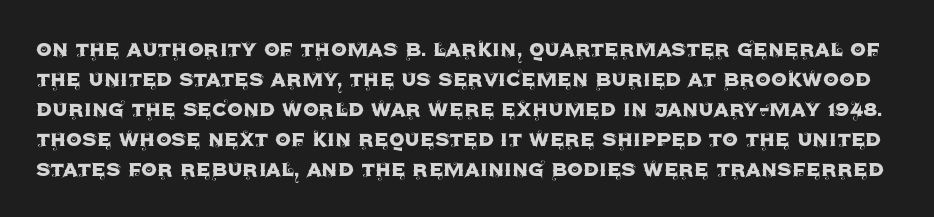
Type without underlining. Does the lettering tilt? It doesn't — this is upright. Honestly, the letter spacing is just normal — you wouldn't notice it.
